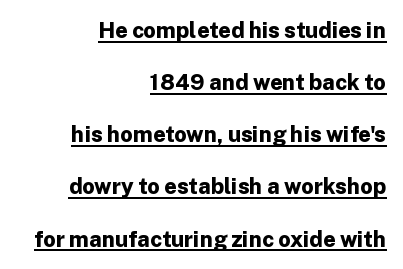
The image shows 22 px bold type, upright; set right-aligned, loose line spacing (2.37x), normal letter spacing, underlined.
